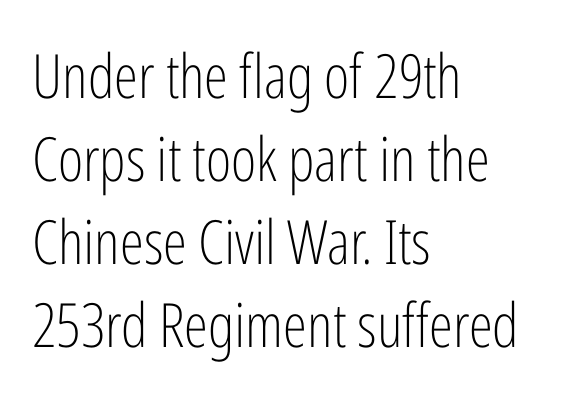
Stem width sits at or under what a default text font uses. Letter spacing: default. This is roman type, the default non-slanted kind. Decoration check: the copy has no underline.
